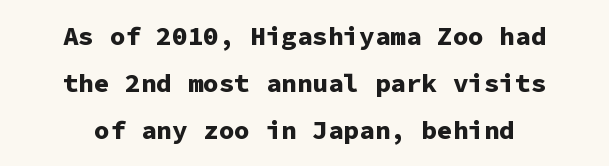
Caption: standard tracking, unaltered. Horizontally, the lines are justified to the midpoint only. Underline: absent. The face used here has the dense, thick strokes of a bold. The axis of the letterforms is exactly vertical.
